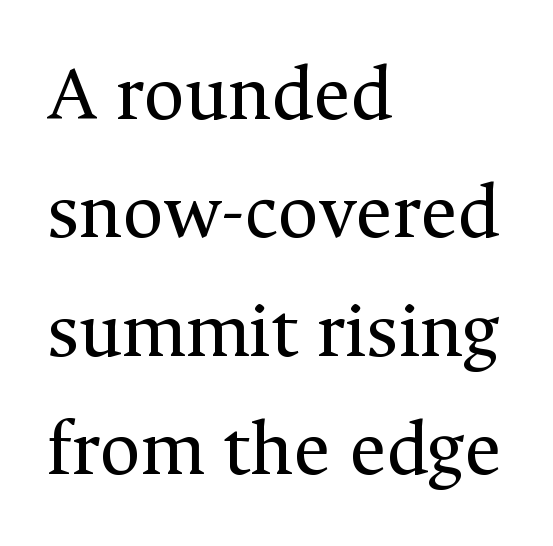
The image shows 79 px regular-weight serif type, upright; set left-aligned, normal line spacing (1.5x), normal letter spacing, not underlined; medium stroke contrast and a medium x-height.
